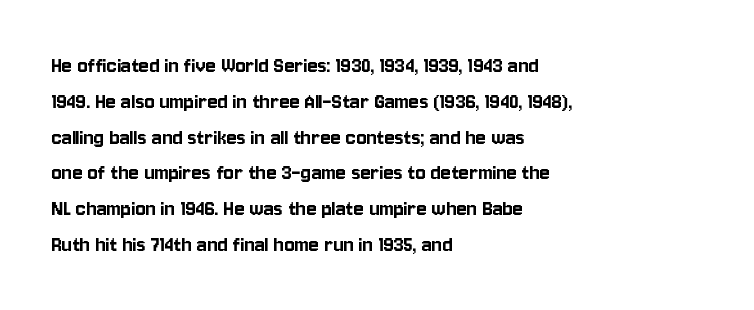
Summary of vertical rhythm: regular, with standard interline spacing. Is the block centered? No — it sits flush against the left margin. Nobody drew a line under any word here. Unlike italic type, these characters show no tilt at all.
